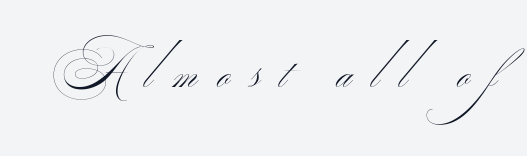
The image shows 51 px thin, wide sans-serif type; set unusually wide letter spacing (+0.4 em), not underlined; medium stroke contrast.
